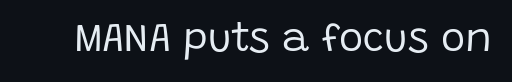
Weight: not bold — regular or lighter. Each letter keeps its own natural width here, so spacing adapts to shape. This rendering employs a face without finishing strokes, i.e., a sans-serif. Designer's note — italics off, roman on.
